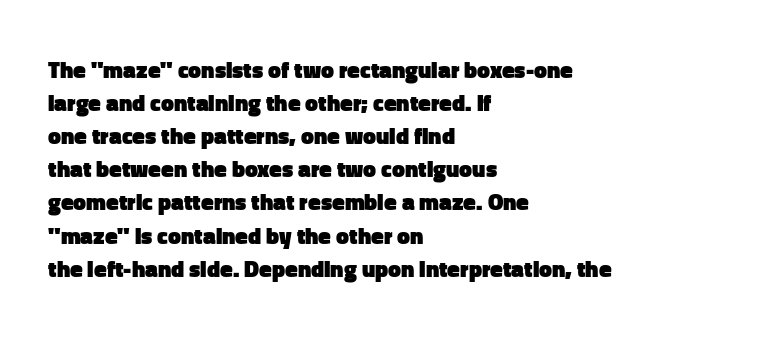
This sample keeps an unexceptional amount of space between lines. Strokes here are thick enough to call this a true bold. A student would call this left alignment; a typographer would say flush left, rag right. You can tell it's not italic because the verticals are truly vertical.
